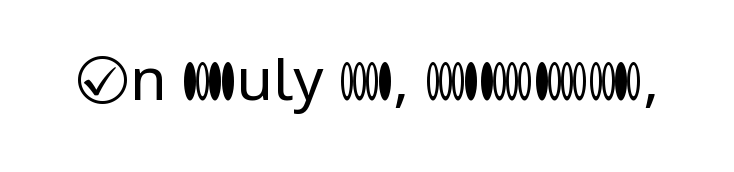
These lines are composed in type without serifs. The zone under the glyphs is completely vacant. Glyph-to-glyph distance matches everyday printed text. You could not count columns in this text — the font is proportionally spaced. In terms of posture, this sample is upright.
